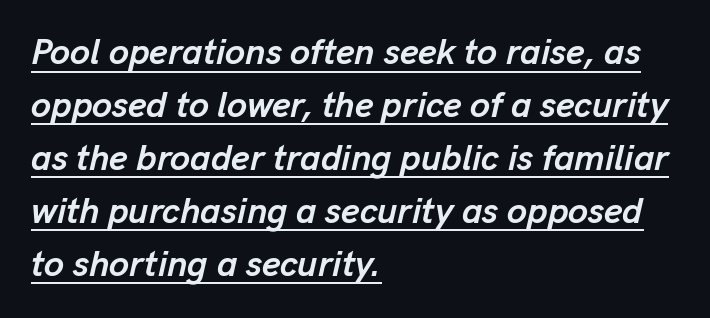
{"italic": "yes", "lean": "right", "slant_degrees": 13, "bold": "yes", "weight": "semibold", "width": "normal", "stroke_contrast": "low", "x_height": "medium", "monospaced": "no", "underline": "yes", "align": "left", "line_spacing": "normal", "line_spacing_ratio": 1.47, "letter_spacing": "normal", "letter_spacing_em": 0.0, "glyph_px": 36}
